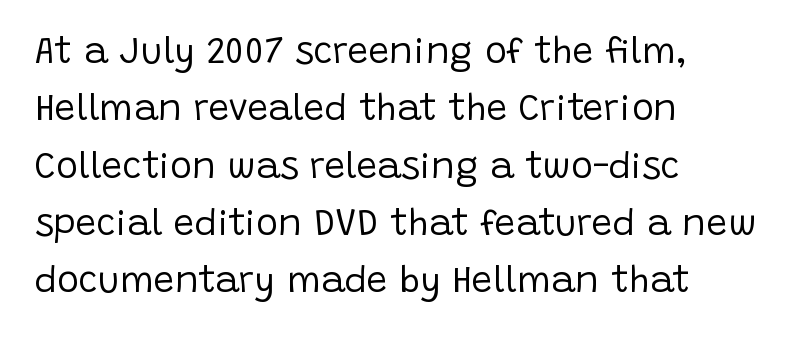
The image shows 37 px regular-weight sans-serif type, upright; set left-aligned, normal line spacing (1.55x), normal letter spacing, not underlined; low stroke contrast and a large x-height.
